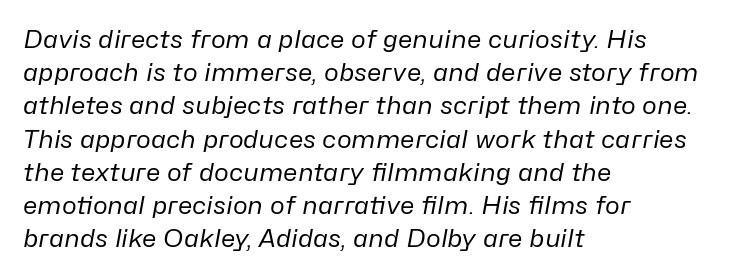
Stroke thickness stays within the range of a standard reading face or lighter. Does the leading feel generous? No, just average. The letters are slanted; this is an italic face. The rag falls on the right side of this text block. Inter-character spacing is left at the font's built-in metrics. Only glyphs here, with clear space below each row.
